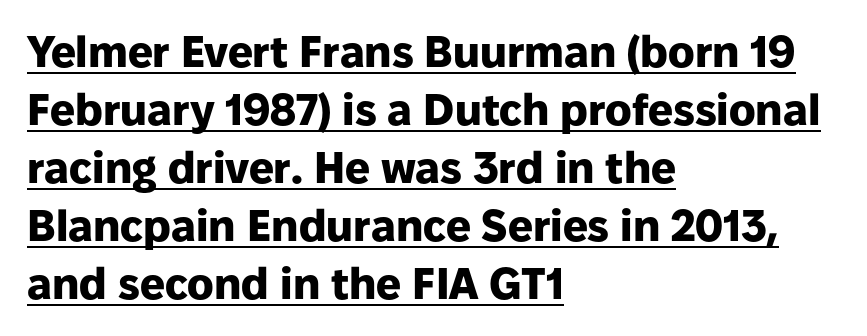
Q: Is the text bold? A: Yes.
Q: Is the text italic (slanted)? A: No, it is upright.
Q: Is the typeface a serif or a sans-serif typeface? A: Sans-serif.
Q: Is the text underlined? A: Yes.
Q: How is the paragraph aligned? A: Left-aligned.
Q: Is the spacing between letters normal or unusually wide? A: Normal.
Q: Is the spacing between lines tight, normal or loose? A: Normal.
Q: Width (condensed, normal, or wide)? A: Normal.
Q: Stroke contrast? A: Low.
Q: x-height? A: Medium.
Q: Monospaced? A: No.
